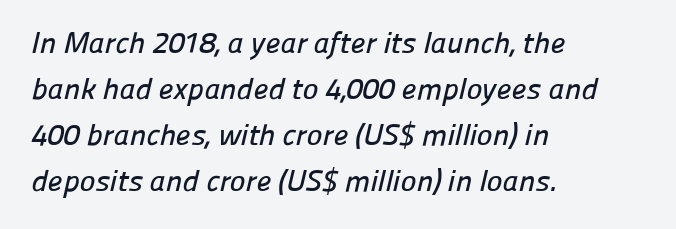
The image shows 30 px sans-serif type; set left-aligned, normal line spacing (1.53x), normal letter spacing, not underlined; low stroke contrast and a medium x-height.
